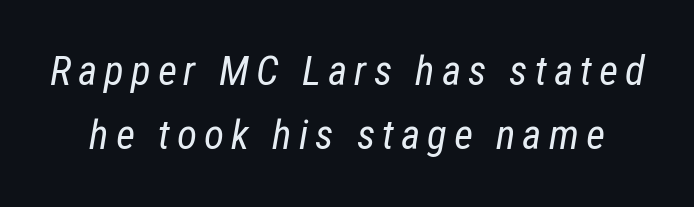
The image shows 41 px regular-weight, condensed type, italic (leaning right); set normal line spacing (1.57x), not underlined; low stroke contrast and a medium x-height.
